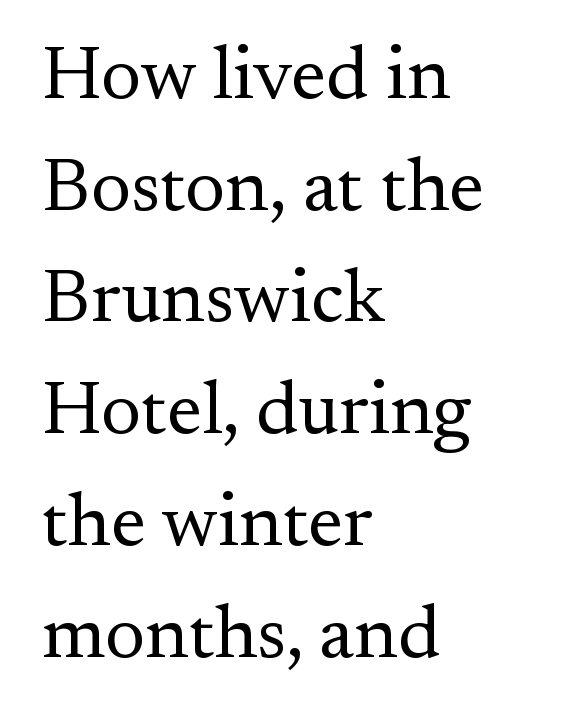
A light-to-regular cut is what we see here. Varying glyph widths throughout — classic text-font behaviour. It's the straight-up-and-down kind of type. Interline gaps are of average width in this sample. There is no visible air inserted between adjacent glyphs. Leftover space on each line is placed entirely after the last word.
